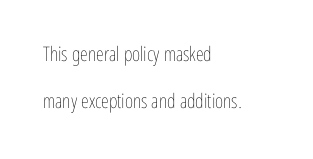
The image shows 20 px text type, upright; set left-aligned, loose line spacing (2.35x), normal letter spacing, not underlined.
